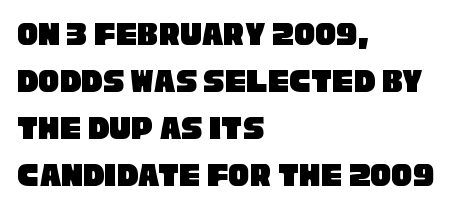
Honestly, the row spacing looks completely unremarkable. You could not count columns in this text — the font is proportionally spaced. The passage shown is typeset with a sans-serif family. The passage shown is not underscored anywhere. The tracking reads as untouched default to a designer's eye.
